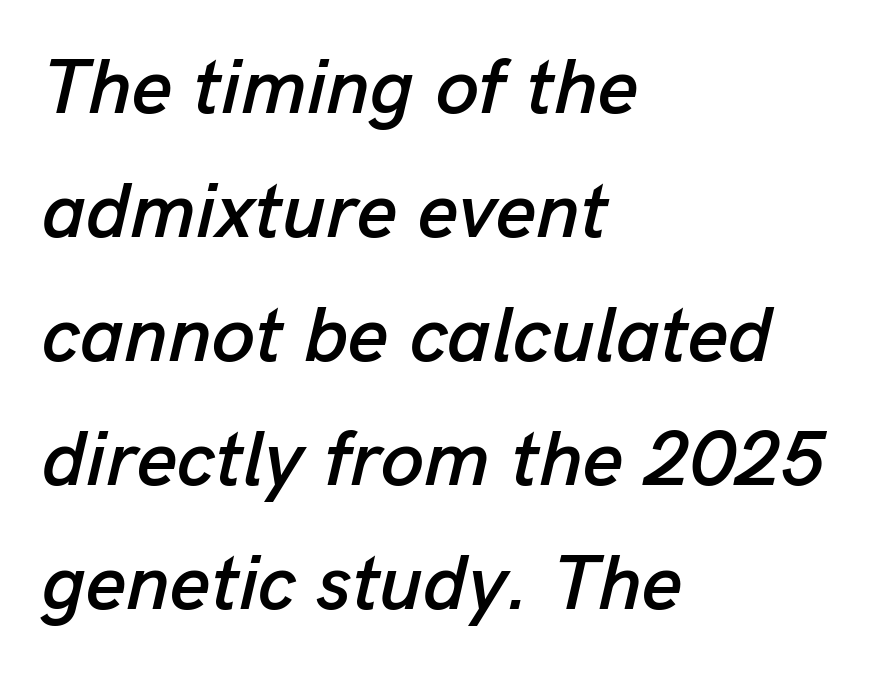
Q: Is the text italic (slanted)? A: Yes, it leans right by about 13 degrees.
Q: Is the text underlined? A: No.
Q: How is the paragraph aligned? A: Left-aligned.
Q: Is the spacing between letters normal or unusually wide? A: Normal.
Q: Is the spacing between lines tight, normal or loose? A: Normal.
Q: Width (condensed, normal, or wide)? A: Normal.
Q: Stroke contrast? A: Low.
Q: x-height? A: Medium.
Q: Monospaced? A: No.
